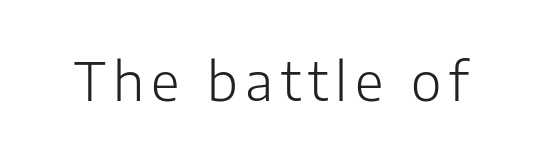
Has an underline been added? It has not. Ink coverage per letter is moderate at most. Every character sits straight up, as roman type does. Varying glyph widths throughout — classic text-font behaviour. The text was rendered using a sans face with plain stroke endings.
